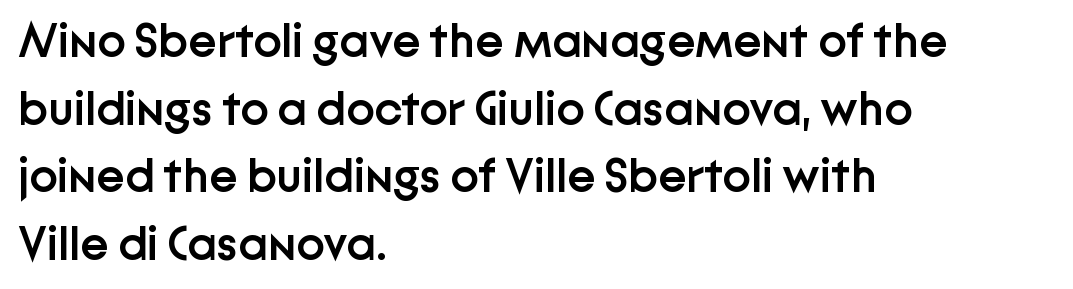
The image shows 48 px semibold sans-serif type, upright; set left-aligned, normal line spacing (1.41x), normal letter spacing, not underlined; low stroke contrast and a medium x-height.
